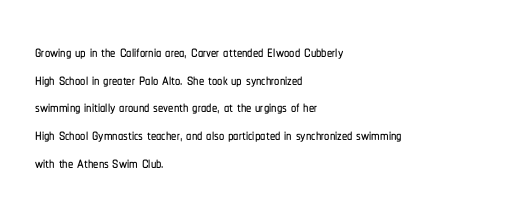
The image shows 21 px text type, upright; set left-aligned, normal line spacing (1.32x), normal letter spacing, not underlined.
